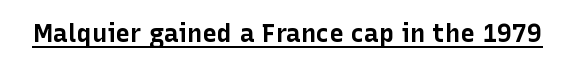
{"italic": "no", "bold": "yes", "underline": "yes", "letter_spacing": "normal", "letter_spacing_em": 0.0, "glyph_px": 25}
